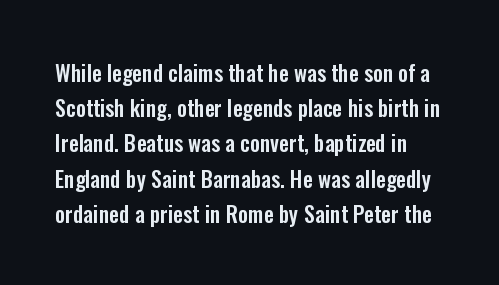
The image shows 22 px text type, upright; set normal line spacing (1.6x), normal letter spacing, not underlined.
